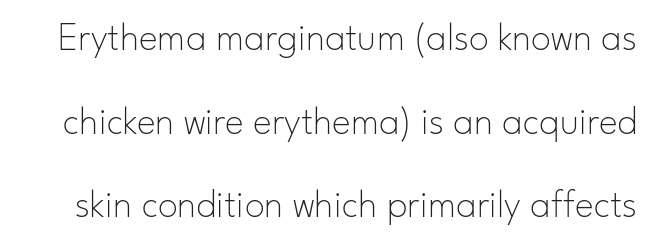
The image shows 40 px thin sans-serif type, upright; set loose line spacing (2.09x), normal letter spacing, not underlined; low stroke contrast and a small x-height.
